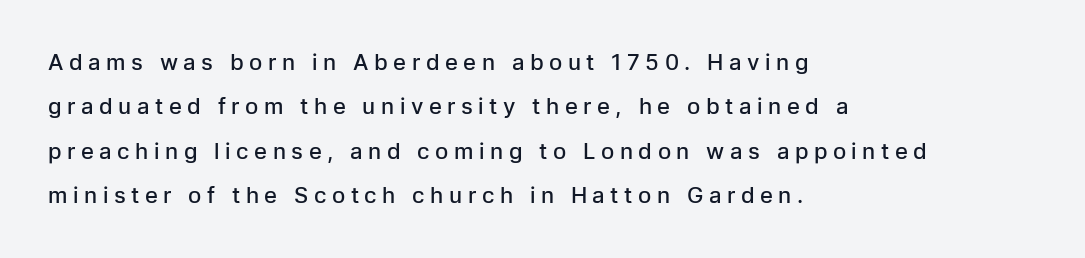
{"italic": "no", "bold": "semi", "underline": "no", "align": "left", "line_spacing": "loose", "line_spacing_ratio": 2.02, "letter_spacing": "wide", "letter_spacing_em": 0.25, "glyph_px": 22}
